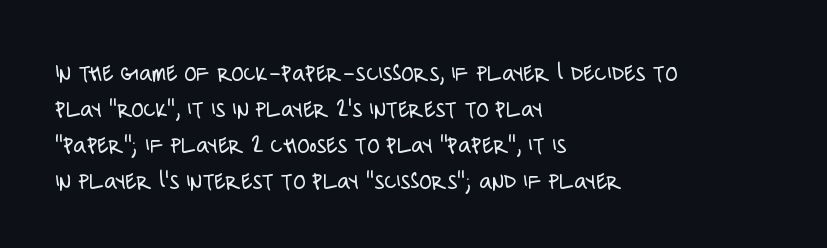
The rendering anchors every line to the left-hand side. Words appear dense and cohesive because spacing is normal. Does the leading feel generous? No, just average. A quiet, ordinary-to-light weight characterises the typeface.
